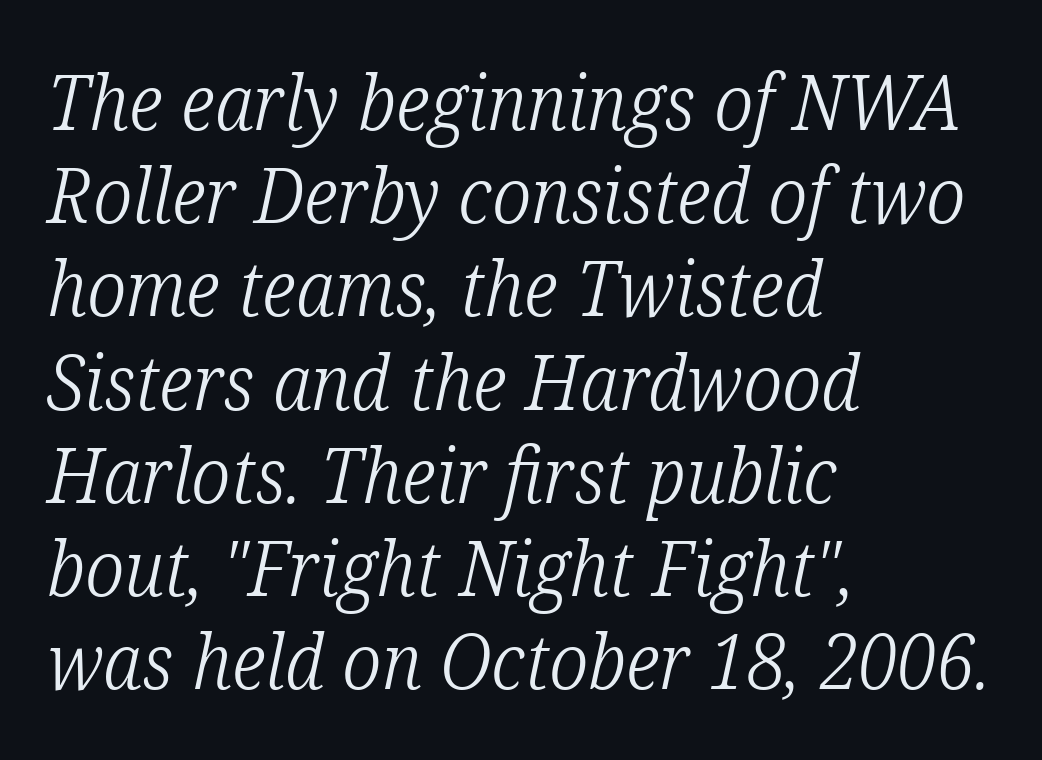
Q: Is the text bold? A: No.
Q: Is the text italic (slanted)? A: Yes, it leans right by about 12 degrees.
Q: Is the typeface a serif or a sans-serif typeface? A: Serif.
Q: Is the text underlined? A: No.
Q: How is the paragraph aligned? A: Left-aligned.
Q: Is the spacing between letters normal or unusually wide? A: Normal.
Q: Width (condensed, normal, or wide)? A: Condensed.
Q: Stroke contrast? A: Low.
Q: x-height? A: Medium.
Q: Monospaced? A: No.
